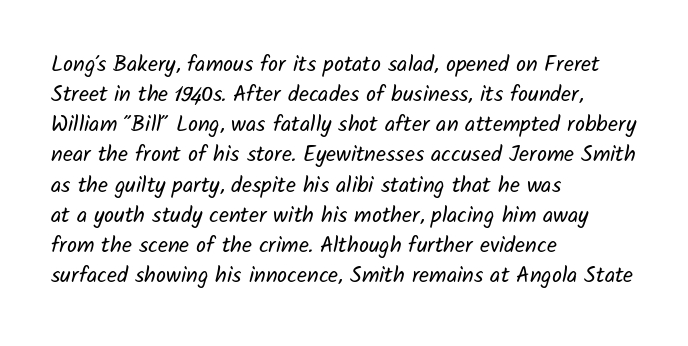
{"bold": "no", "underline": "no", "align": "left", "line_spacing": "normal", "line_spacing_ratio": 1.37, "letter_spacing": "normal", "letter_spacing_em": 0.0, "glyph_px": 22}
